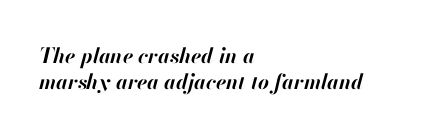
The image shows 21 px bold type, italic (leaning right); set left-aligned, line spacing 1.23x, normal letter spacing, not underlined.
